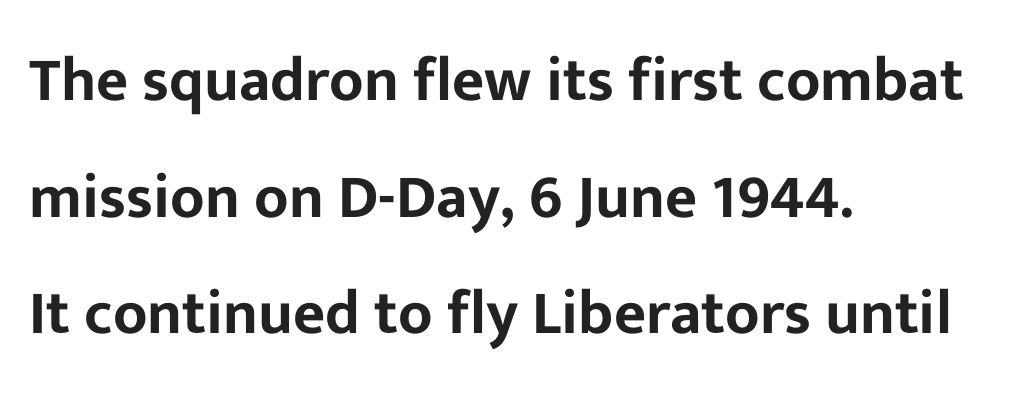
The image shows 62 px sans-serif type, upright; set left-aligned, line spacing 1.88x, normal letter spacing, not underlined; low stroke contrast and a medium x-height.
